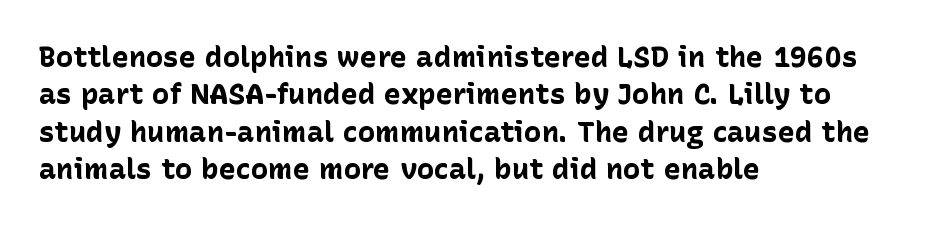
Q: Is the text bold? A: Yes.
Q: Is the text italic (slanted)? A: No, it is upright.
Q: Is the typeface a serif or a sans-serif typeface? A: Sans-serif.
Q: Is the text underlined? A: No.
Q: How is the paragraph aligned? A: Left-aligned.
Q: Is the spacing between letters normal or unusually wide? A: Normal.
Q: Is the spacing between lines tight, normal or loose? A: Normal.
Q: Width (condensed, normal, or wide)? A: Normal.
Q: Stroke contrast? A: Low.
Q: x-height? A: Medium.
Q: Monospaced? A: No.
